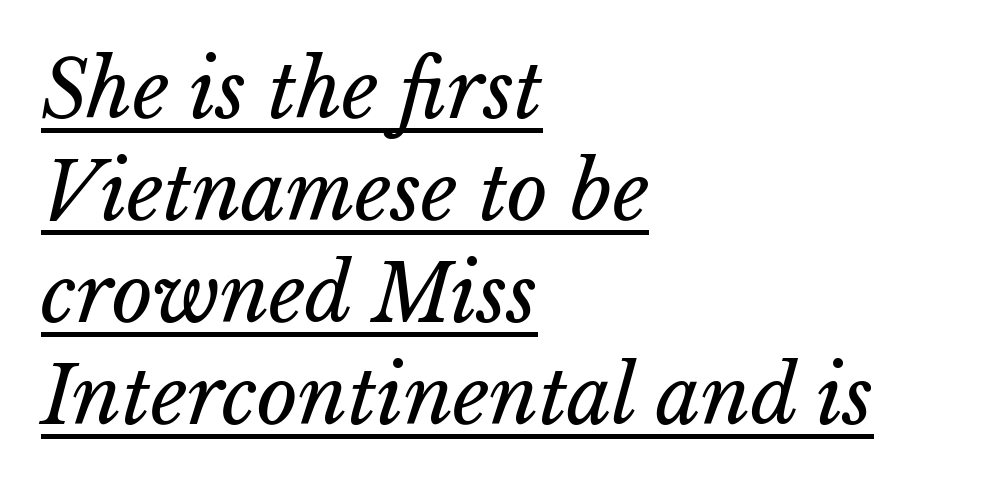
One-word summary of the alignment: left. Leading matches the norm, producing a regular column. Each letter keeps its own natural width here, so spacing adapts to shape. The horizontal fit of the characters is conventional and even. Nothing heavy about these letters — not bold at all.
